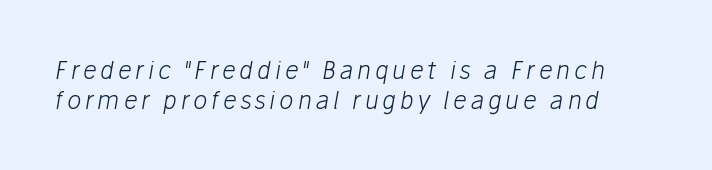
Any mark beneath the type? The region is blank. The text carries the slant typical of an italic or oblique font. The font is comparable to plain body text, perhaps lighter.
